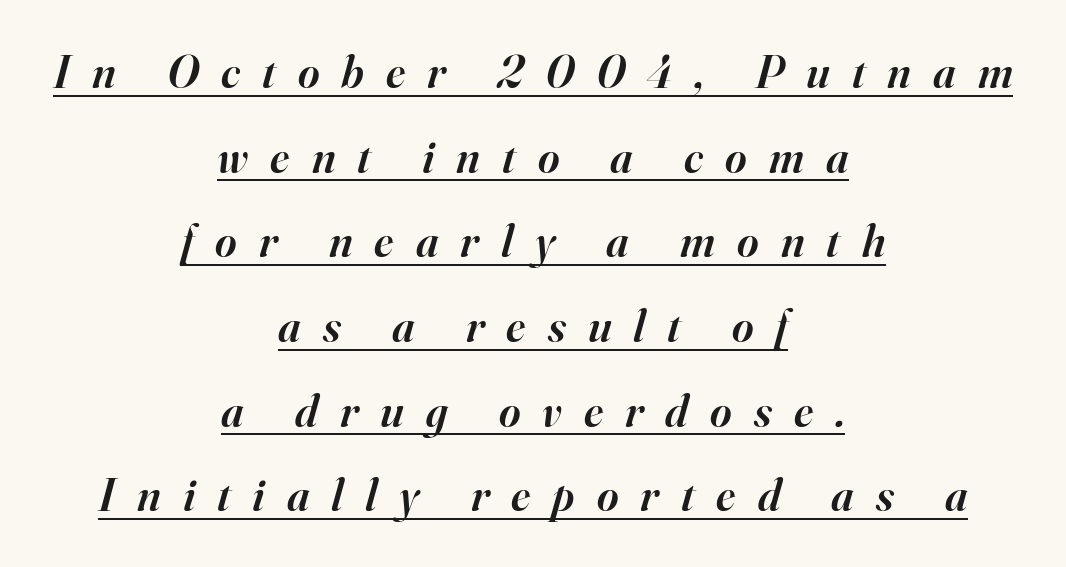
{"serif": "yes", "italic": "yes", "lean": "right", "slant_degrees": 16, "bold": "semi", "weight": "semibold", "width": "normal", "stroke_contrast": "high", "x_height": "small", "monospaced": "no", "underline": "yes", "align": "center", "line_spacing_ratio": 1.84, "letter_spacing": "wide", "letter_spacing_em": 0.48, "glyph_px": 46}
